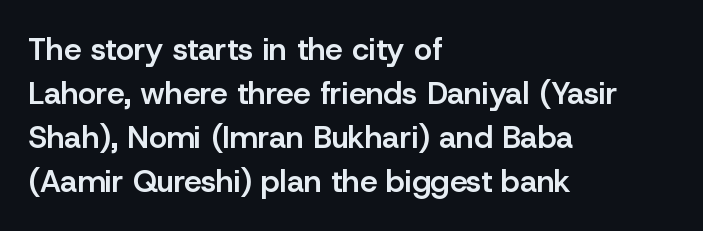
{"serif": "no", "italic": "no", "bold": "semi", "weight": "semibold", "width": "normal", "stroke_contrast": "low", "x_height": "medium", "monospaced": "no", "underline": "no", "align": "left", "line_spacing": "normal", "line_spacing_ratio": 1.42, "letter_spacing": "normal", "letter_spacing_em": 0.0, "glyph_px": 31}
